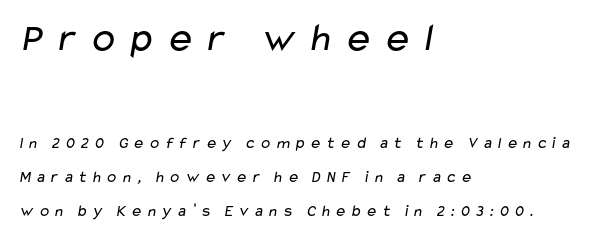
Here the glyphs are tracked loosely, breaking word shapes into spaced letters. The face used here is proportionally spaced, like ordinary book or web type. Regarding serifs, this sample does without them. The block of text is sparse from top to bottom, with ample space between rows. Caption: face not bold, strokes unweighted.
